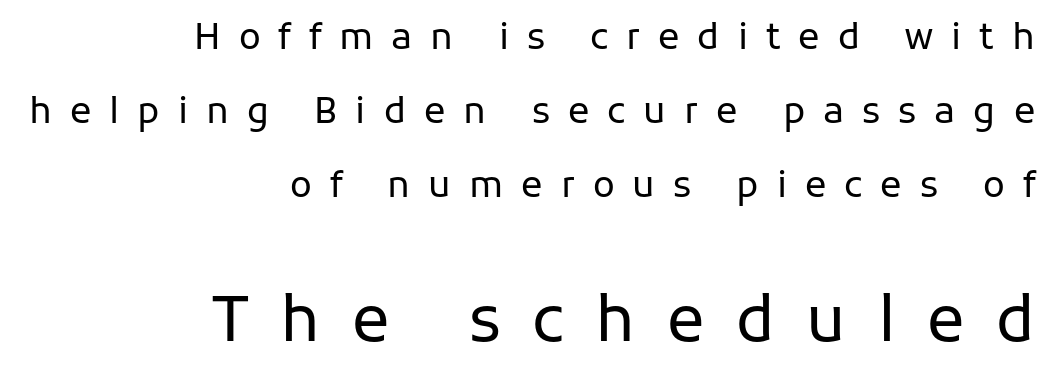
The image shows 63 px regular-weight sans-serif type, upright; set right-aligned, loose line spacing (2.05x), unusually wide letter spacing (+0.5 em), not underlined; the second (bottom) block is 1.75x larger; low stroke contrast and a medium x-height.
